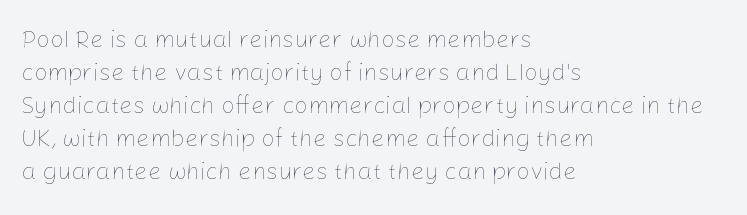
{"italic": "no", "bold": "no", "underline": "no", "align": "left", "line_spacing": "normal", "line_spacing_ratio": 1.37, "letter_spacing": "normal", "letter_spacing_em": 0.0, "glyph_px": 24}
